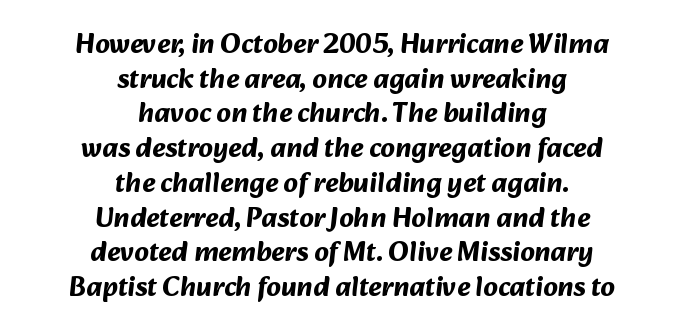
{"serif": "no", "bold": "yes", "weight": "bold", "width": "normal", "stroke_contrast": "medium", "x_height": "medium", "monospaced": "no", "underline": "no", "align": "center", "line_spacing_ratio": 1.24, "letter_spacing": "normal", "letter_spacing_em": 0.0, "glyph_px": 28}
